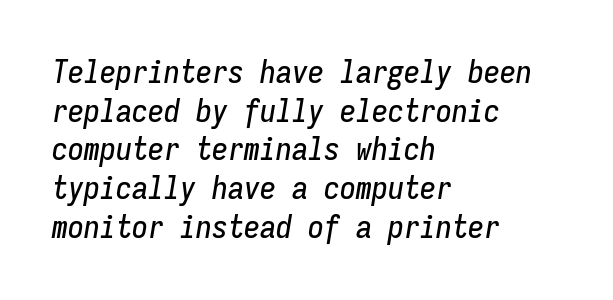
{"italic": "yes", "lean": "right", "slant_degrees": 9, "width": "condensed", "stroke_contrast": "low", "x_height": "medium", "monospaced": "yes", "underline": "no", "align": "left", "line_spacing_ratio": 1.21, "letter_spacing": "normal", "letter_spacing_em": 0.0, "glyph_px": 32}
